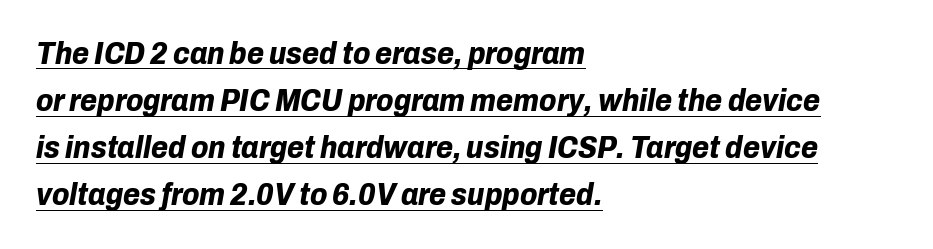
A rule runs beneath these lines of type. Students, note that the glyphs here touch the page at normal intervals. These words are printed bold, with thick strokes throughout. Characters are canted at an angle relative to the baseline's perpendicular.
